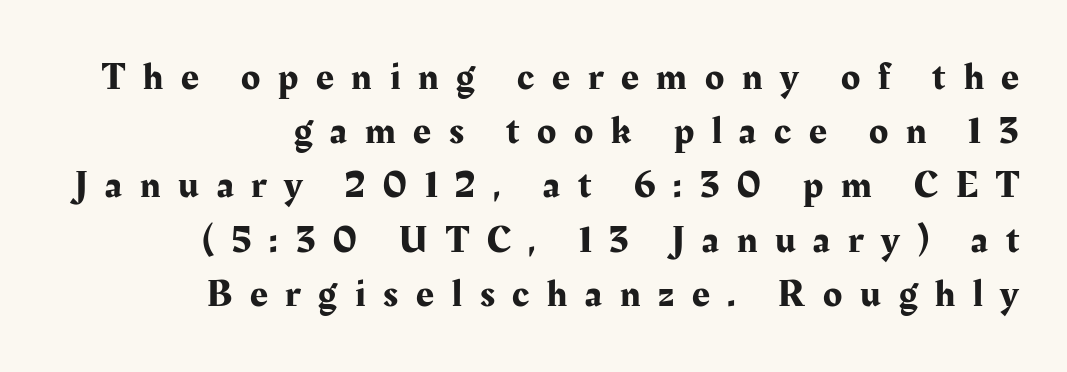
Posture: vertical. Examine the stroke ends and you'll spot serifs. Characters follow at a spacing far wider than the type designer built in. The letters advance in unequal steps, a hallmark of proportional type. Typeset ragged left — the right edge is the straight one.
